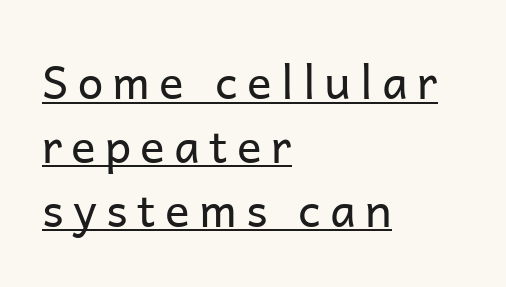
The image shows 46 px regular-weight sans-serif type, upright; set left-aligned, normal line spacing (1.39x), unusually wide letter spacing (+0.2 em), underlined; low stroke contrast and a medium x-height.
